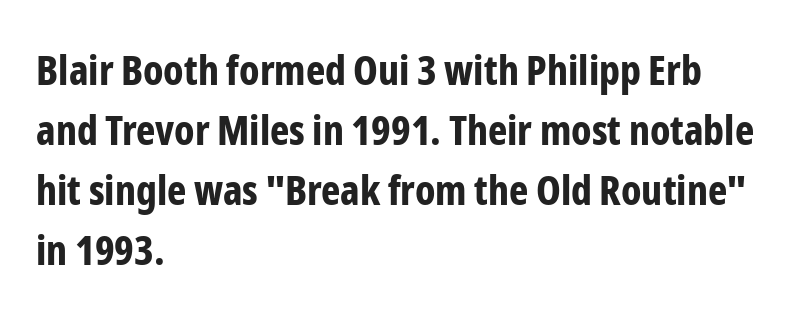
{"serif": "no", "italic": "no", "bold": "yes", "weight": "bold", "width": "condensed", "stroke_contrast": "low", "x_height": "medium", "monospaced": "no", "underline": "no", "align": "left", "line_spacing": "normal", "line_spacing_ratio": 1.46, "letter_spacing": "normal", "letter_spacing_em": 0.0, "glyph_px": 41}
